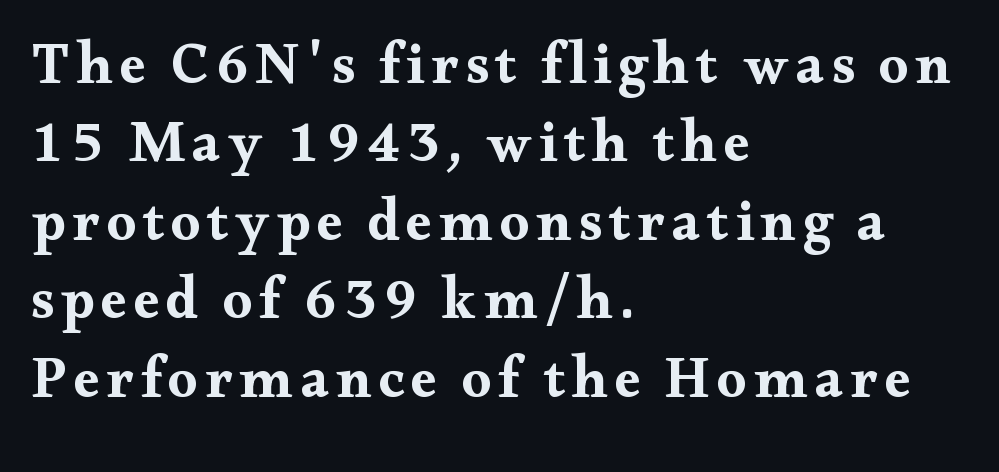
You could not count columns in this text — the font is proportionally spaced. Does the lettering tilt? It doesn't — this is upright. A classic flush-left, rag-right setting is used for this passage. The baseline area is clear.
